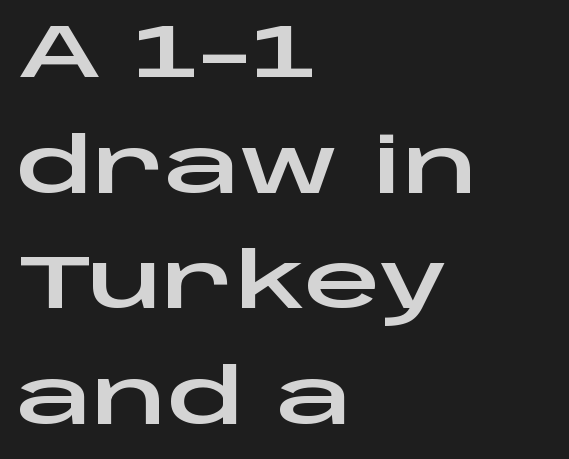
{"serif": "no", "italic": "no", "width": "wide", "stroke_contrast": "low", "x_height": "large", "monospaced": "no", "underline": "no", "align": "left", "line_spacing": "normal", "line_spacing_ratio": 1.52, "letter_spacing": "normal", "letter_spacing_em": 0.0, "glyph_px": 76}
